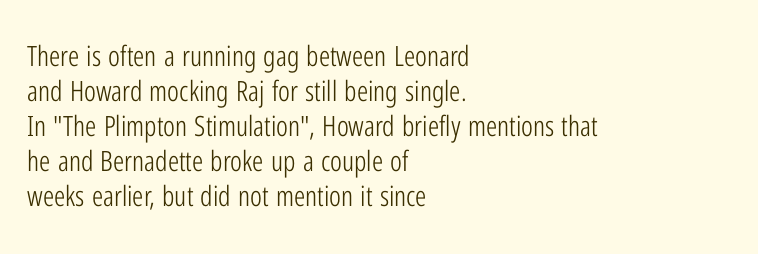
Is this a sans? Yes — the strokes have no serifs. The lines are quadded left. Any mark beneath the type? The region is blank. Weight: not bold — regular or lighter. The rendering uses a moderate line-height, typical for paragraphs.
